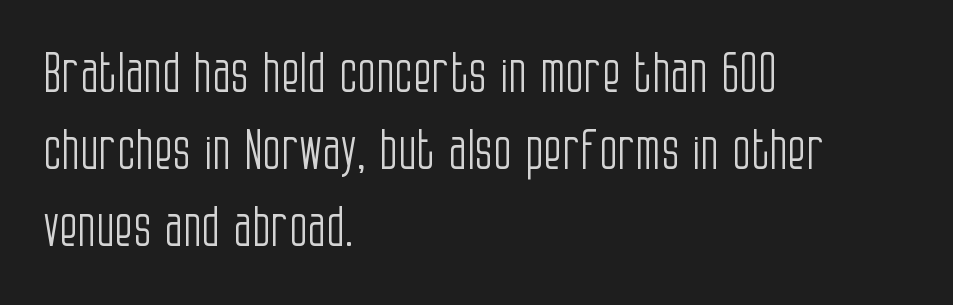
The image shows 54 px light, condensed sans-serif type, upright; set left-aligned, normal line spacing (1.43x), normal letter spacing, not underlined; low stroke contrast and a large x-height.
